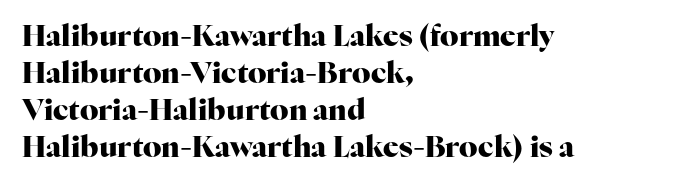
{"serif": "yes", "italic": "no", "bold": "yes", "weight": "heavy", "width": "normal", "stroke_contrast": "high", "x_height": "medium", "monospaced": "no", "underline": "no", "align": "left", "line_spacing": "normal", "line_spacing_ratio": 1.28, "letter_spacing": "normal", "letter_spacing_em": 0.0, "glyph_px": 29}
